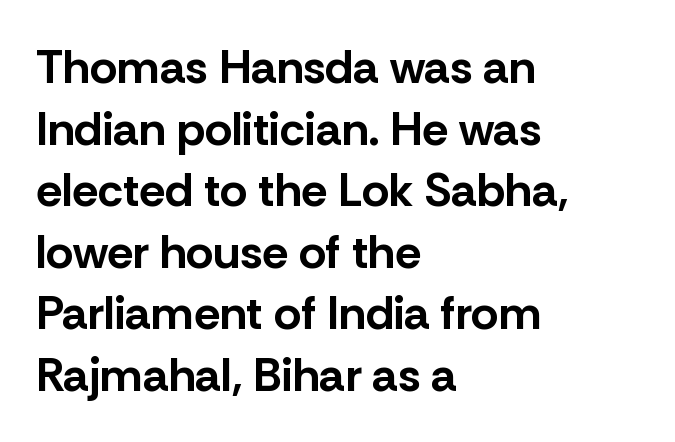
Q: Is the text bold? A: Yes.
Q: Is the text italic (slanted)? A: No, it is upright.
Q: Is the typeface a serif or a sans-serif typeface? A: Sans-serif.
Q: Is the text underlined? A: No.
Q: How is the paragraph aligned? A: Left-aligned.
Q: Is the spacing between letters normal or unusually wide? A: Normal.
Q: Is the spacing between lines tight, normal or loose? A: Normal.
Q: Width (condensed, normal, or wide)? A: Normal.
Q: Stroke contrast? A: Low.
Q: x-height? A: Medium.
Q: Monospaced? A: No.
